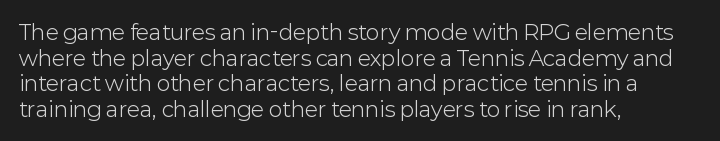
Q: Is the text bold? A: No.
Q: Is the text italic (slanted)? A: No, it is upright.
Q: Is the text underlined? A: No.
Q: How is the paragraph aligned? A: Left-aligned.
Q: Is the spacing between letters normal or unusually wide? A: Normal.
